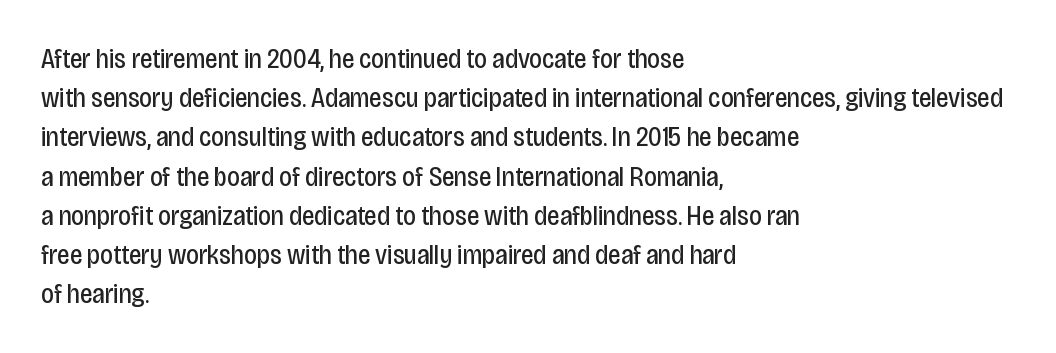
Q: Is the text bold? A: No.
Q: Is the text italic (slanted)? A: No, it is upright.
Q: Is the typeface a serif or a sans-serif typeface? A: Sans-serif.
Q: Is the text underlined? A: No.
Q: How is the paragraph aligned? A: Left-aligned.
Q: Is the spacing between letters normal or unusually wide? A: Normal.
Q: Is the spacing between lines tight, normal or loose? A: Normal.
Q: Width (condensed, normal, or wide)? A: Condensed.
Q: Stroke contrast? A: Low.
Q: x-height? A: Large.
Q: Monospaced? A: No.
